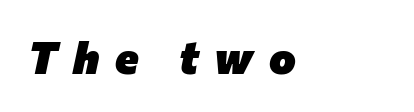
Q: Is the text bold? A: Yes.
Q: Is the text italic (slanted)? A: Yes, it leans right by about 12 degrees.
Q: Is the text underlined? A: No.
Q: How is the paragraph aligned? A: Left-aligned.
Q: Is the spacing between letters normal or unusually wide? A: Unusually wide.
Q: Width (condensed, normal, or wide)? A: Normal.
Q: Stroke contrast? A: Low.
Q: x-height? A: Medium.
Q: Monospaced? A: No.
